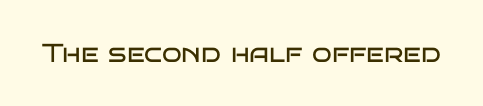
Q: Is the text bold? A: No.
Q: Is the text italic (slanted)? A: No, it is upright.
Q: Is the text underlined? A: No.
Q: Is the spacing between letters normal or unusually wide? A: Normal.
